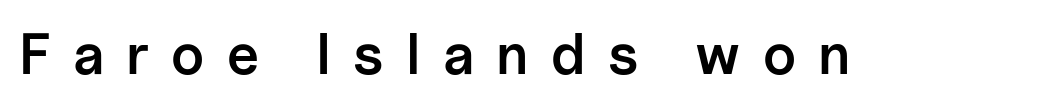
{"serif": "no", "italic": "no", "bold": "semi", "weight": "semibold", "width": "normal", "stroke_contrast": "low", "x_height": "medium", "monospaced": "no", "underline": "no", "letter_spacing": "wide", "letter_spacing_em": 0.39, "glyph_px": 57}
